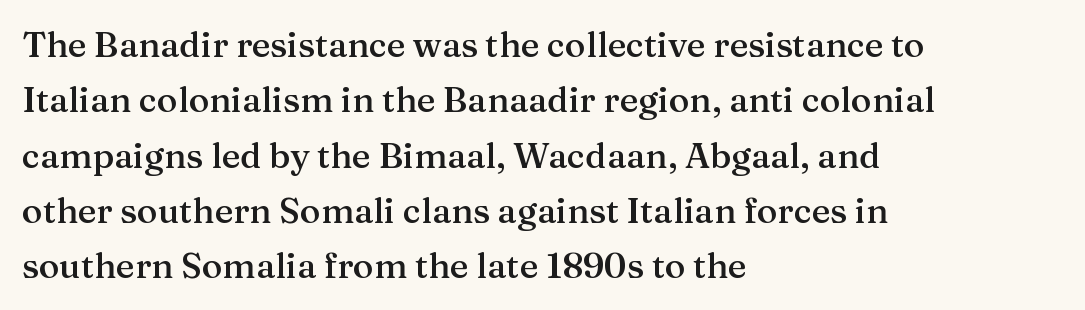
The image shows 35 px semibold serif type, upright; set left-aligned, normal line spacing (1.58x), normal letter spacing, not underlined; medium stroke contrast and a medium x-height.
